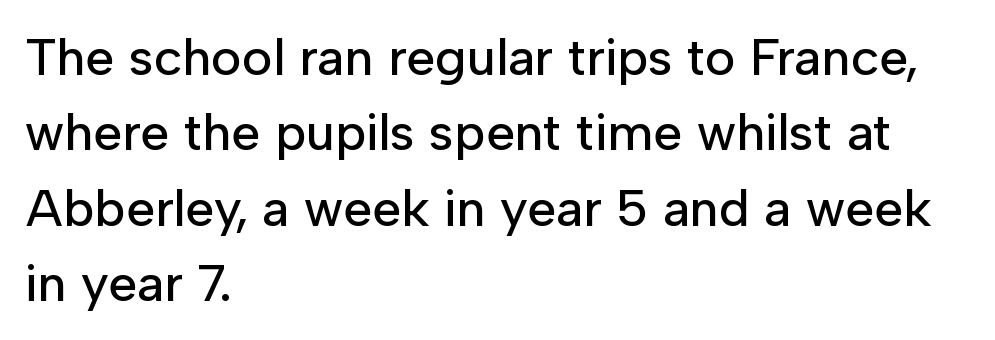
The passage shown stacks its lines at a standard gap. A typesetter would call this proportional, since set widths differ per character. A roman cut, with each character standing at attention. Only glyphs here, with clear space below each row.
